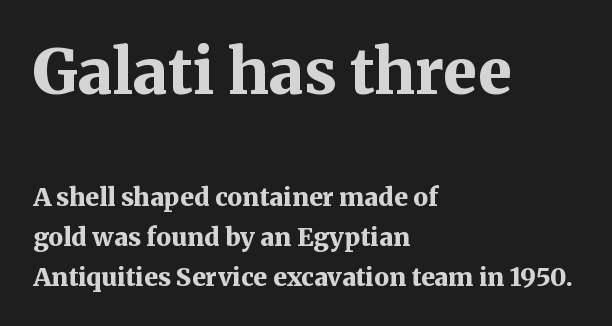
The line-height multiplier appears to be the usual default. The first block has been scaled up relative to the second. The passage shown is typed in a proportional face where columns would drift. Stroke terminals: seriffed. Style check: upright.
